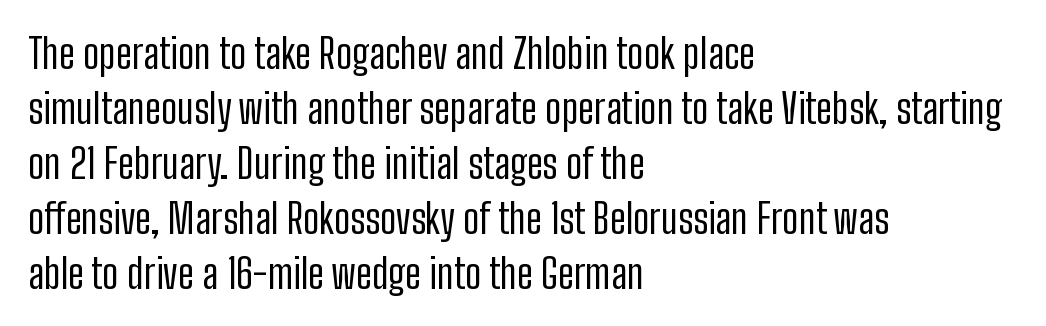
Q: Is the text bold? A: No.
Q: Is the text italic (slanted)? A: No, it is upright.
Q: Is the typeface a serif or a sans-serif typeface? A: Sans-serif.
Q: Is the text underlined? A: No.
Q: How is the paragraph aligned? A: Left-aligned.
Q: Is the spacing between letters normal or unusually wide? A: Normal.
Q: Is the spacing between lines tight, normal or loose? A: Normal.
Q: Width (condensed, normal, or wide)? A: Condensed.
Q: Stroke contrast? A: Low.
Q: x-height? A: Medium.
Q: Monospaced? A: No.
